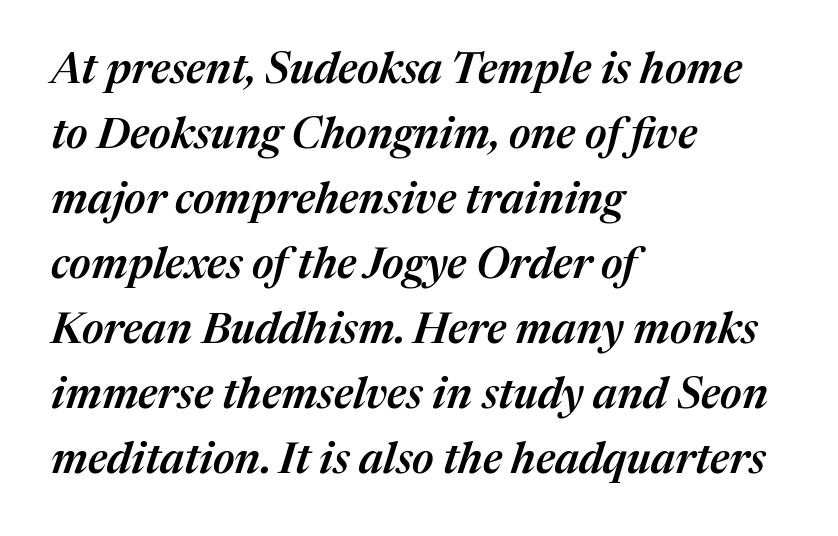
{"italic": "yes", "lean": "right", "slant_degrees": 17, "bold": "semi", "weight": "semibold", "width": "normal", "stroke_contrast": "medium", "x_height": "medium", "monospaced": "no", "underline": "no", "align": "left", "line_spacing": "normal", "line_spacing_ratio": 1.51, "letter_spacing": "normal", "letter_spacing_em": 0.0, "glyph_px": 43}
